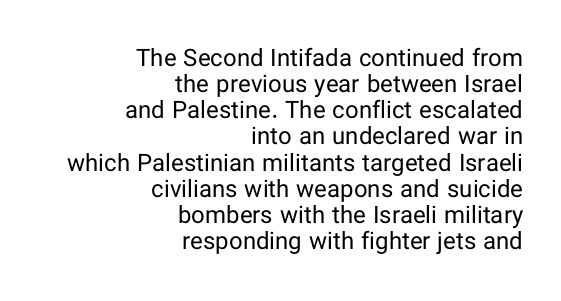
Q: Is the text bold? A: No.
Q: Is the text italic (slanted)? A: No, it is upright.
Q: Is the text underlined? A: No.
Q: How is the paragraph aligned? A: Right-aligned.
Q: Is the spacing between letters normal or unusually wide? A: Normal.
Q: Is the spacing between lines tight, normal or loose? A: Tight.
